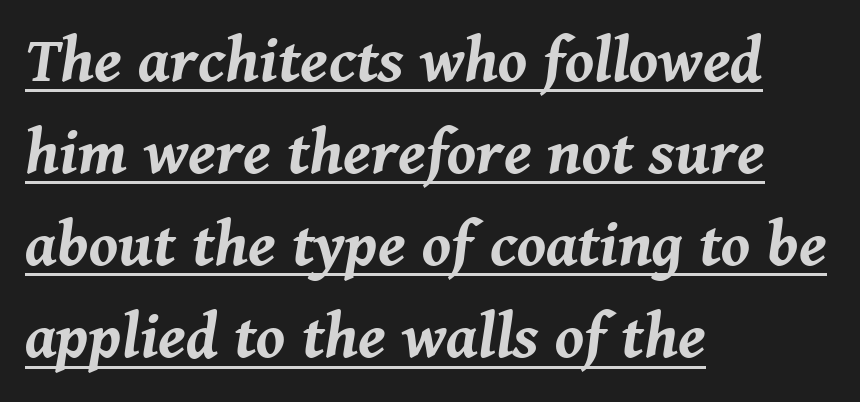
Q: Is the text bold? A: Yes.
Q: Is the text italic (slanted)? A: Yes, it leans right by about 8 degrees.
Q: Is the text underlined? A: Yes.
Q: How is the paragraph aligned? A: Left-aligned.
Q: Is the spacing between letters normal or unusually wide? A: Normal.
Q: Is the spacing between lines tight, normal or loose? A: Normal.
Q: Width (condensed, normal, or wide)? A: Normal.
Q: Stroke contrast? A: Medium.
Q: x-height? A: Medium.
Q: Monospaced? A: No.
